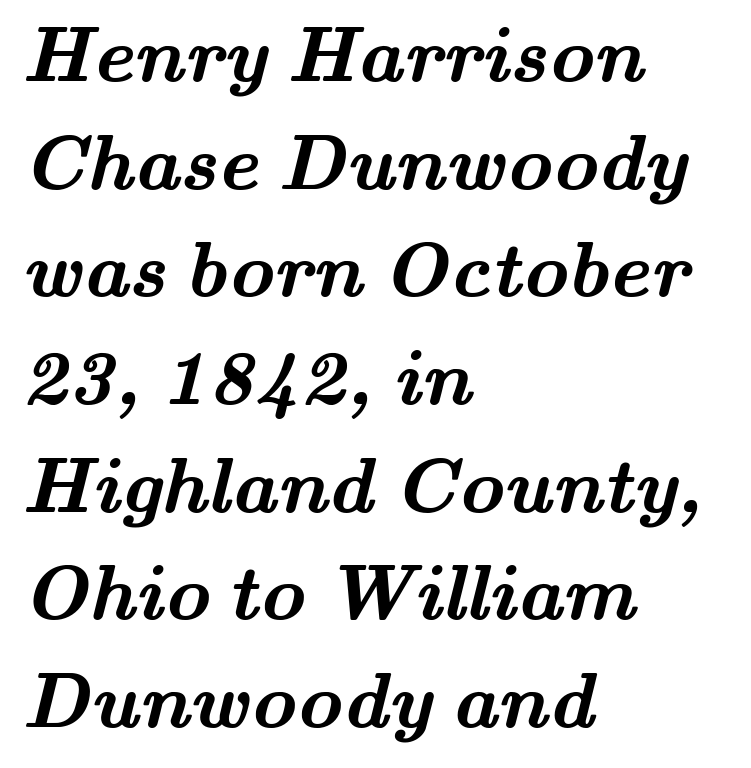
The image shows 78 px semibold, wide serif type; set left-aligned, normal line spacing (1.38x), normal letter spacing, not underlined; medium stroke contrast and a small x-height.
